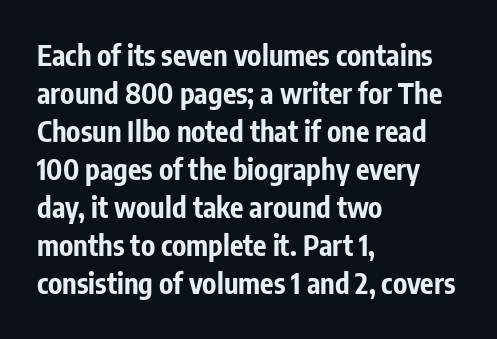
In terms of posture, this sample is upright. Summary of weight: heavy, a full bold. Baseline-to-baseline distance is the conventional proportion of letter height. Just letters on the line, the space beneath them empty. Letter spacing: default.
